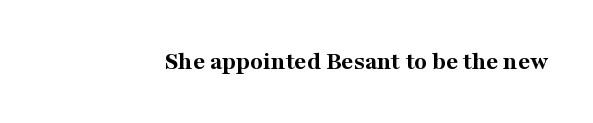
Only glyphs here, with clear space below each row. Rendered with straight, roman letterforms. The glyphs have the mass of a bold cut. Observe the ordinary spacing: letters are neighbours, not strangers.
